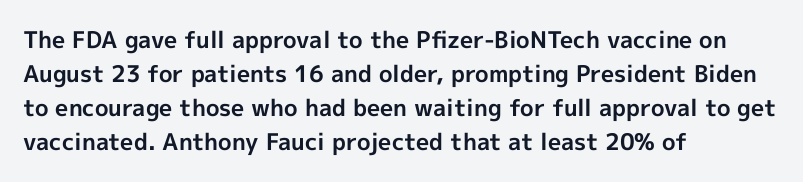
Q: Is the text bold? A: Yes.
Q: Is the text italic (slanted)? A: No, it is upright.
Q: Is the text underlined? A: No.
Q: How is the paragraph aligned? A: Left-aligned.
Q: Is the spacing between letters normal or unusually wide? A: Normal.
Q: Is the spacing between lines tight, normal or loose? A: Normal.
